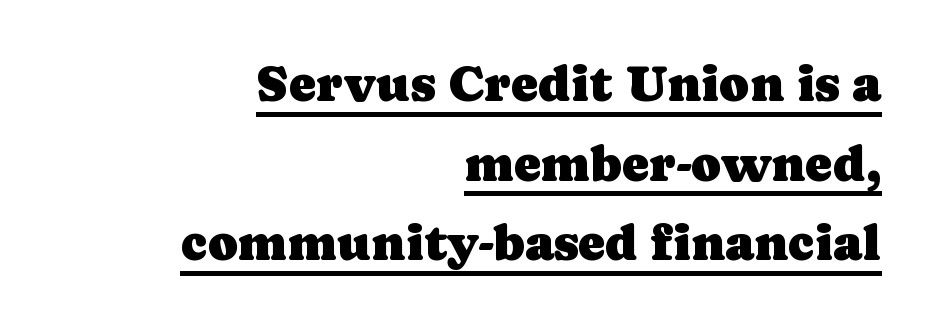
The gaps between neighbouring characters are ordinary and unremarkable. Each letter keeps its own natural width here, so spacing adapts to shape. Typographically, this falls in the serif category. Notice how descenders clear the ascenders below comfortably — that's standard leading. Descenders here cross a horizontal rule under the line.
